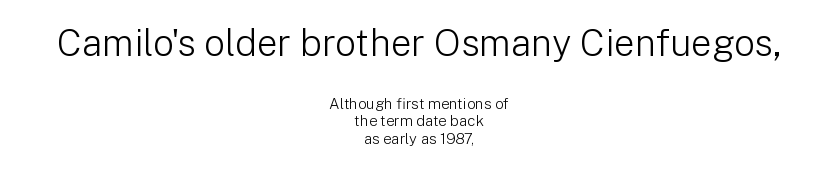
The image shows 37 px light sans-serif type, upright; set centered, line spacing 1.19x, normal letter spacing, not underlined; the first (top) block is 2.47x larger; low stroke contrast and a medium x-height.
